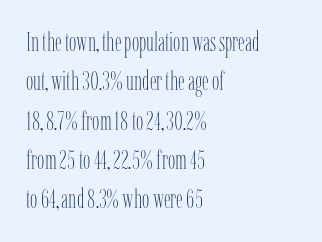
A typesetter would mark this as roman, not italic. Does the leading feel generous? No, just average. The typesetter chose a ragged-right arrangement here. The gaps between neighbouring characters are ordinary and unremarkable. Is this a heavy cut? Hardly; it is regular or lighter. The space directly below the letters is spotless.
